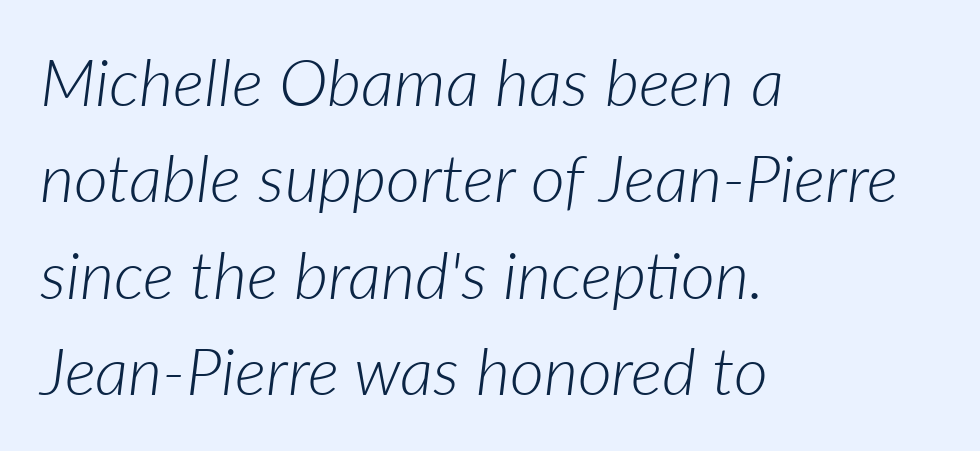
The rows are spaced the way most documents space them. Counters stay open thanks to moderate or lighter strokes. Visually the block forms a straight wall on the left and a jagged coastline on the right. No extra tracking has been applied to these lines. Posture: slanted.
